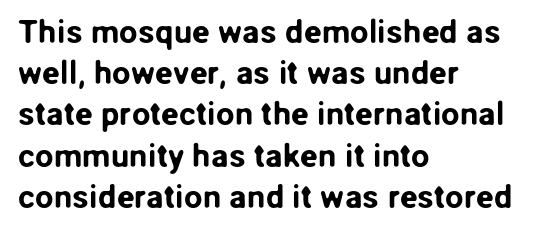
{"serif": "no", "italic": "no", "width": "normal", "stroke_contrast": "low", "x_height": "medium", "monospaced": "no", "underline": "no", "align": "left", "line_spacing": "normal", "line_spacing_ratio": 1.25, "letter_spacing": "normal", "letter_spacing_em": 0.0, "glyph_px": 33}
